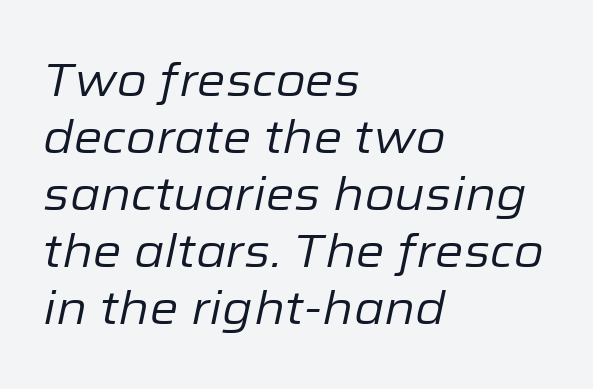
The image shows 46 px regular-weight type, italic (leaning right); set left-aligned, line spacing 1.24x, normal letter spacing, not underlined; low stroke contrast and a medium x-height.
